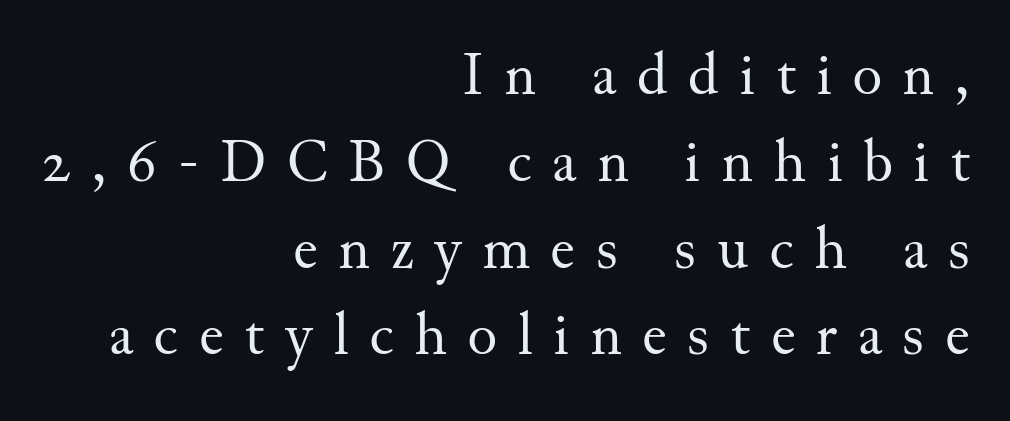
Q: Is the text bold? A: No.
Q: Is the text italic (slanted)? A: No, it is upright.
Q: Is the typeface a serif or a sans-serif typeface? A: Serif.
Q: Is the text underlined? A: No.
Q: How is the paragraph aligned? A: Right-aligned.
Q: Is the spacing between letters normal or unusually wide? A: Unusually wide.
Q: Is the spacing between lines tight, normal or loose? A: Normal.
Q: Width (condensed, normal, or wide)? A: Normal.
Q: Stroke contrast? A: Medium.
Q: x-height? A: Small.
Q: Monospaced? A: No.
